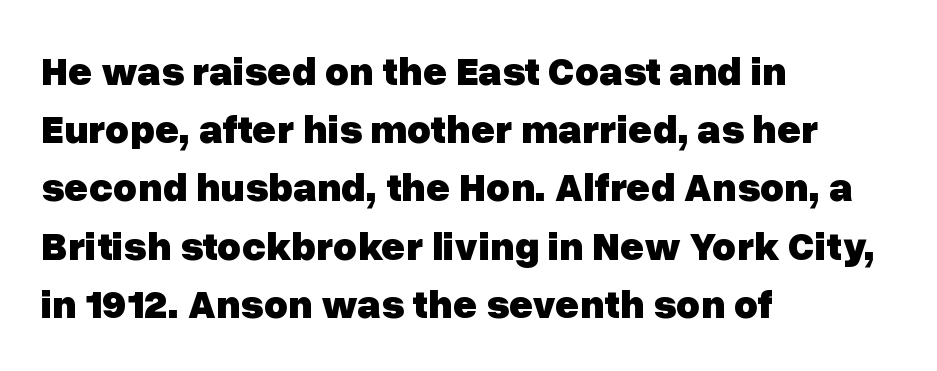
Q: Is the text bold? A: Yes.
Q: Is the text italic (slanted)? A: No, it is upright.
Q: Is the typeface a serif or a sans-serif typeface? A: Sans-serif.
Q: Is the text underlined? A: No.
Q: How is the paragraph aligned? A: Left-aligned.
Q: Is the spacing between letters normal or unusually wide? A: Normal.
Q: Is the spacing between lines tight, normal or loose? A: Normal.
Q: Width (condensed, normal, or wide)? A: Normal.
Q: Stroke contrast? A: Low.
Q: x-height? A: Medium.
Q: Monospaced? A: No.
